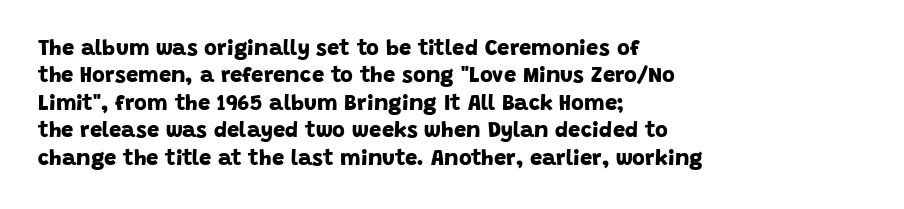
{"bold": "yes", "underline": "no", "align": "left", "line_spacing": "normal", "line_spacing_ratio": 1.25, "letter_spacing": "normal", "letter_spacing_em": 0.0, "glyph_px": 22}
